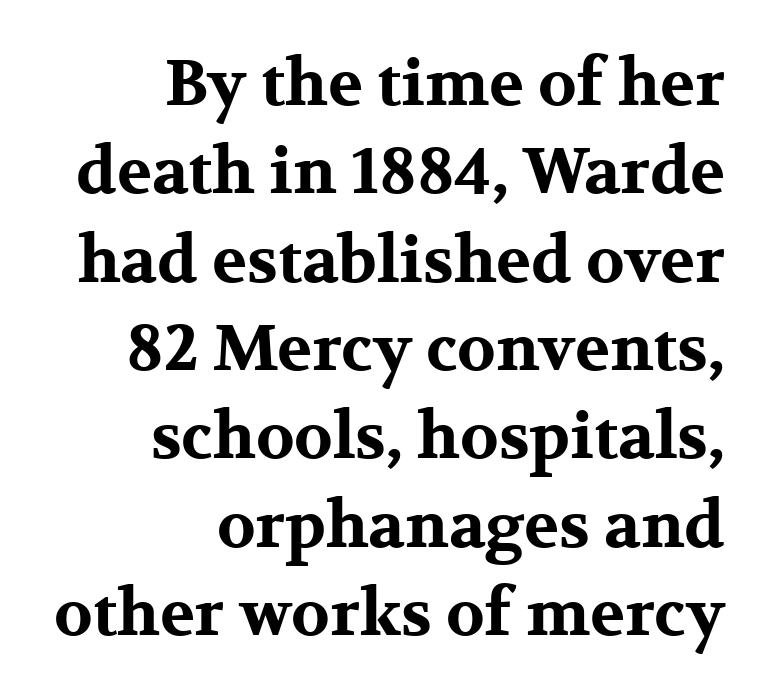
Is this a fixed-width face? No — the glyphs have proportional, varying widths. No extra tracking has been applied to these lines. The typeface chosen for these lines features serifs. Every letter is thick-stroked: bold, no question. Beneath every word, the page is bare.
